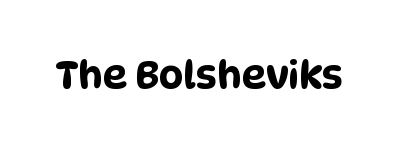
Q: Is the typeface a serif or a sans-serif typeface? A: Sans-serif.
Q: Is the text underlined? A: No.
Q: Is the spacing between letters normal or unusually wide? A: Normal.
Q: Width (condensed, normal, or wide)? A: Condensed.
Q: Stroke contrast? A: Low.
Q: x-height? A: Large.
Q: Monospaced? A: No.
